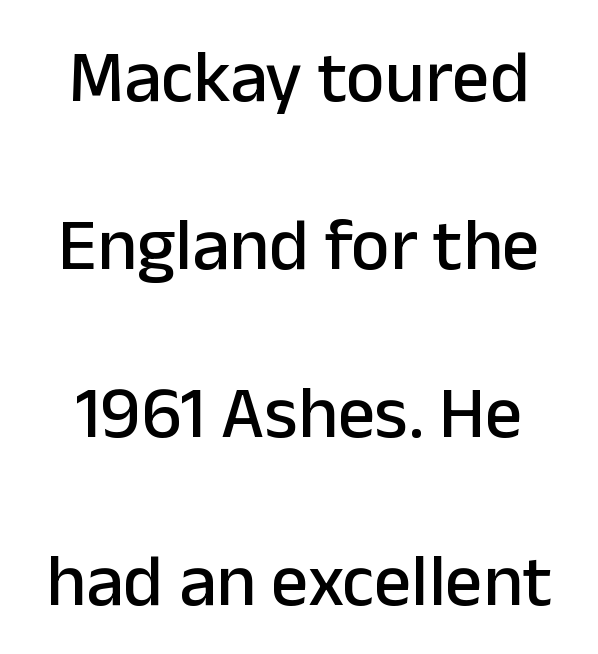
The image shows 74 px sans-serif type, upright; set loose line spacing (2.27x), normal letter spacing, not underlined; low stroke contrast and a medium x-height.
